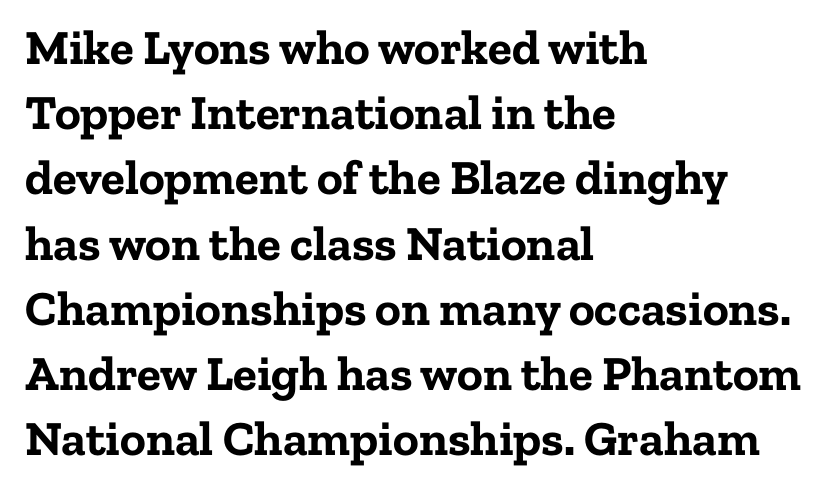
Which margin do the lines hug? The left one — the right edge is uneven. Look at the tracking — it's just the regular setting, nothing added. Varying glyph widths throughout — classic text-font behaviour. How would I describe the line gaps? Plain and ordinary. The letters stand straight up with perfectly vertical stems.
